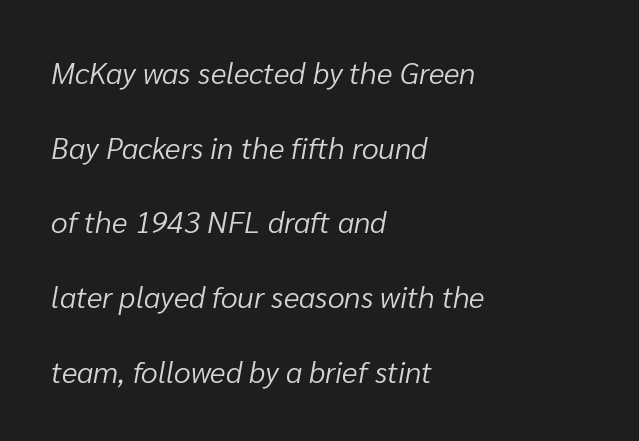
Is there much room between lines? Yes — plenty of vertical air separates them. These lines are rendered in a variable-pitch font. A clean baseline with only descenders dipping below it. Compared with a centered layout, this one pins lines to the left instead.
